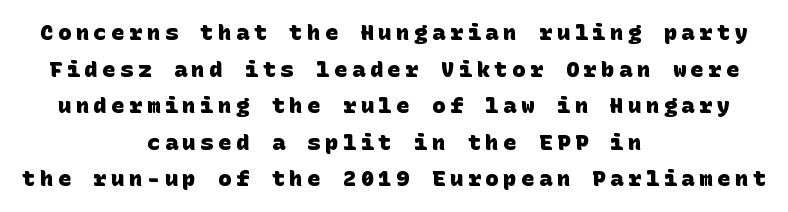
{"bold": "yes", "underline": "no", "align": "center", "line_spacing": "normal", "line_spacing_ratio": 1.66, "letter_spacing": "wide", "letter_spacing_em": 0.21, "glyph_px": 22}
